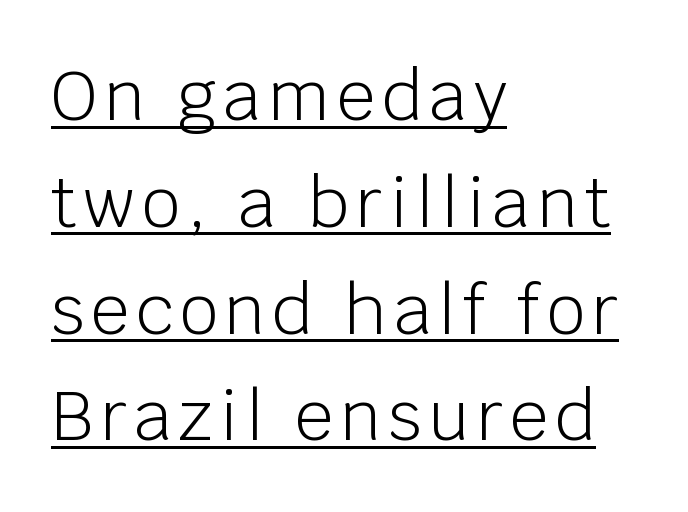
The image shows 68 px light sans-serif type, upright; set left-aligned, normal line spacing (1.57x), underlined; low stroke contrast and a large x-height.
